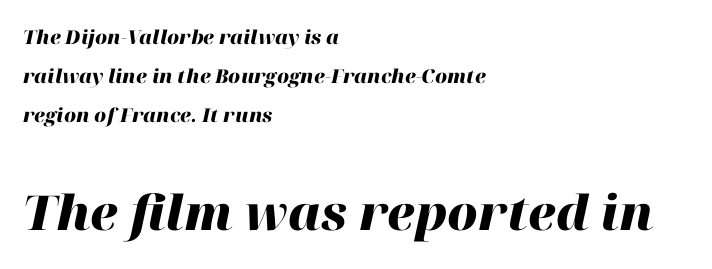
Q: Is the text bold? A: Yes.
Q: Is the text italic (slanted)? A: Yes, it leans right by about 12 degrees.
Q: Is the text underlined? A: No.
Q: How is the paragraph aligned? A: Left-aligned.
Q: Is the spacing between letters normal or unusually wide? A: Normal.
Q: Is the spacing between lines tight, normal or loose? A: Loose.
Q: Which block of text is set in a larger size, the first (top) or the second (bottom)? A: The second (bottom) one.
Q: Width (condensed, normal, or wide)? A: Normal.
Q: Stroke contrast? A: High.
Q: x-height? A: Medium.
Q: Monospaced? A: No.
